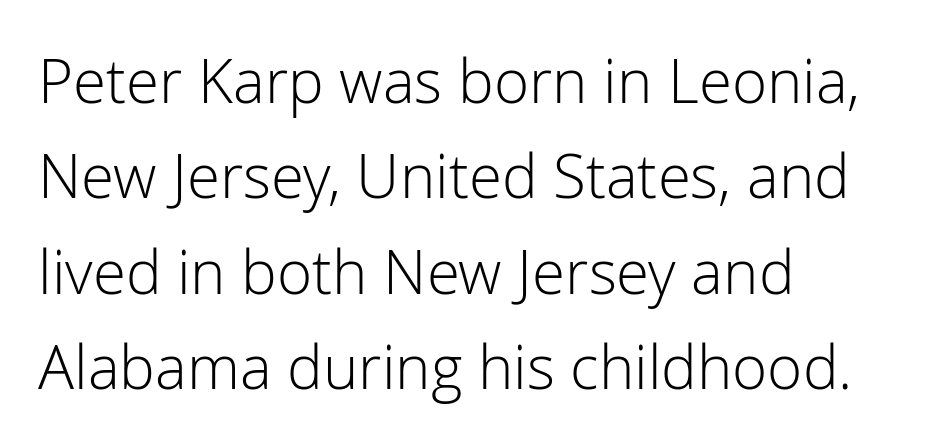
{"serif": "no", "italic": "no", "bold": "no", "weight": "light", "width": "normal", "stroke_contrast": "low", "x_height": "medium", "monospaced": "no", "underline": "no", "align": "left", "line_spacing": "normal", "line_spacing_ratio": 1.59, "letter_spacing": "normal", "letter_spacing_em": 0.0, "glyph_px": 60}
